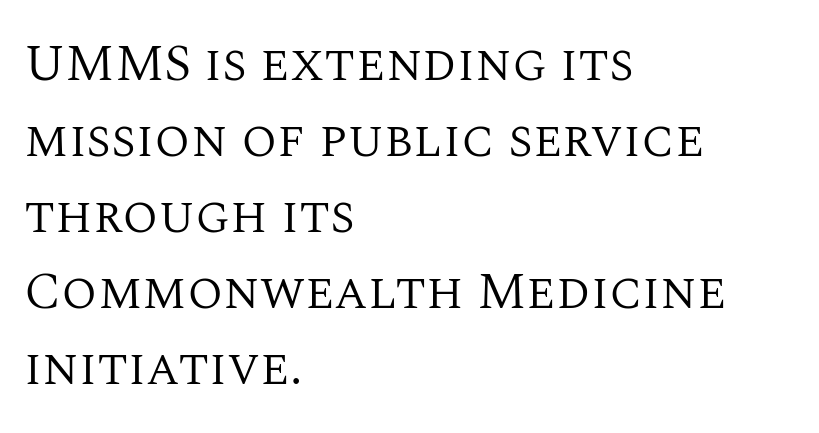
{"serif": "yes", "italic": "no", "bold": "no", "weight": "regular", "width": "normal", "stroke_contrast": "medium", "x_height": "large", "monospaced": "no", "underline": "no", "align": "left", "line_spacing": "normal", "line_spacing_ratio": 1.46, "letter_spacing": "normal", "letter_spacing_em": 0.0, "glyph_px": 52}
